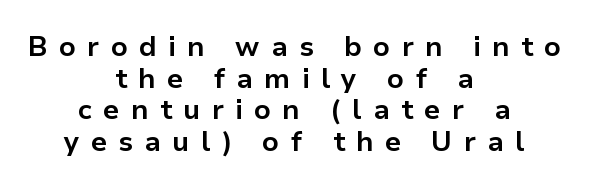
The image shows 28 px bold sans-serif type, upright; set centered, tight line spacing (1.13x), unusually wide letter spacing (+0.4 em), not underlined; low stroke contrast and a medium x-height.
